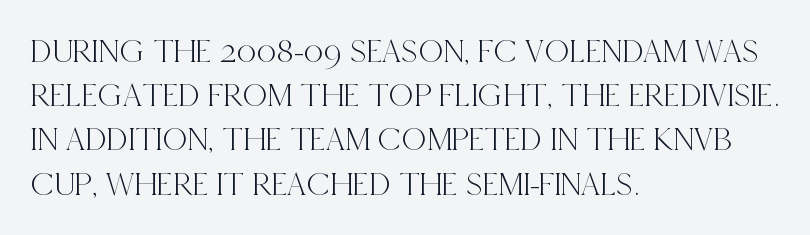
{"serif": "yes", "italic": "no", "width": "condensed", "x_height": "large", "monospaced": "no", "underline": "no", "align": "left", "line_spacing": "normal", "line_spacing_ratio": 1.3, "letter_spacing": "normal", "letter_spacing_em": 0.0, "glyph_px": 34}
